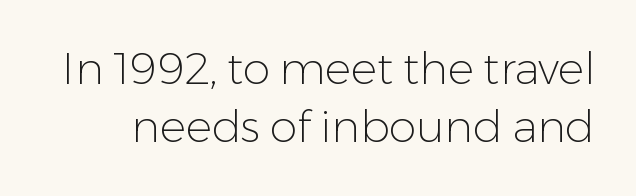
The image shows 44 px light sans-serif type, upright; set normal line spacing (1.32x), normal letter spacing, not underlined; low stroke contrast and a medium x-height.
